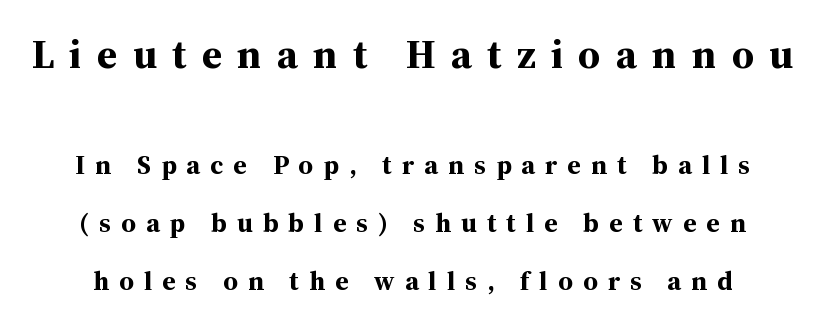
Each letter keeps its own natural width here, so spacing adapts to shape. Does the bottom block carry the larger type? No, the top block does. Typographically, this falls in the serif category. The passage shown is not underscored anywhere.
